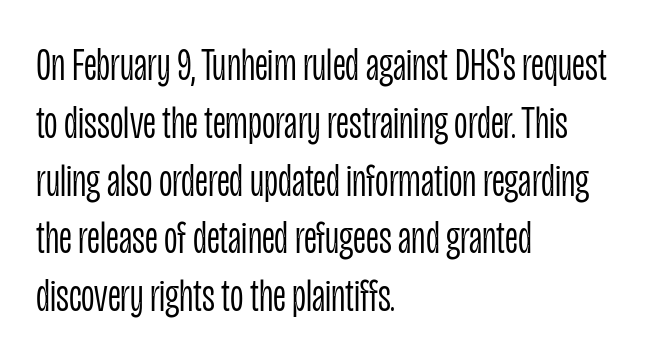
The image shows 47 px light, condensed sans-serif type, upright; set left-aligned, line spacing 1.23x, normal letter spacing, not underlined; low stroke contrast and a large x-height.
